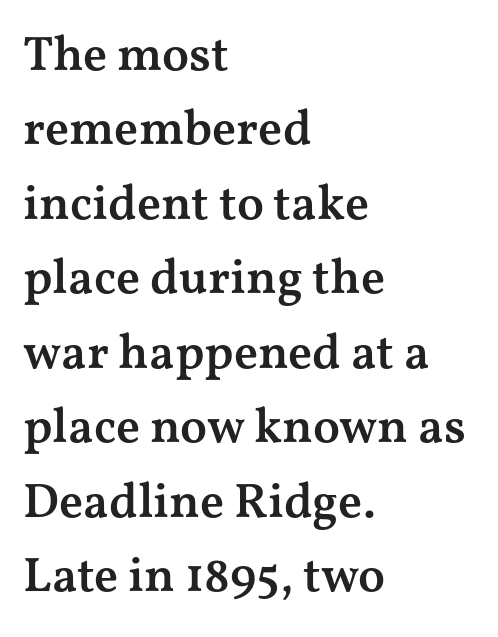
The image shows 49 px semibold, wide serif type, upright; set left-aligned, normal line spacing (1.52x), normal letter spacing, not underlined; medium stroke contrast and a medium x-height.
